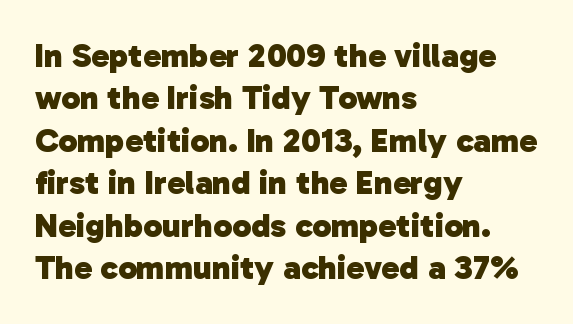
{"serif": "no", "bold": "yes", "weight": "heavy", "width": "normal", "stroke_contrast": "low", "x_height": "medium", "monospaced": "no", "underline": "no", "align": "left", "line_spacing": "normal", "line_spacing_ratio": 1.25, "letter_spacing": "normal", "letter_spacing_em": 0.0, "glyph_px": 34}
